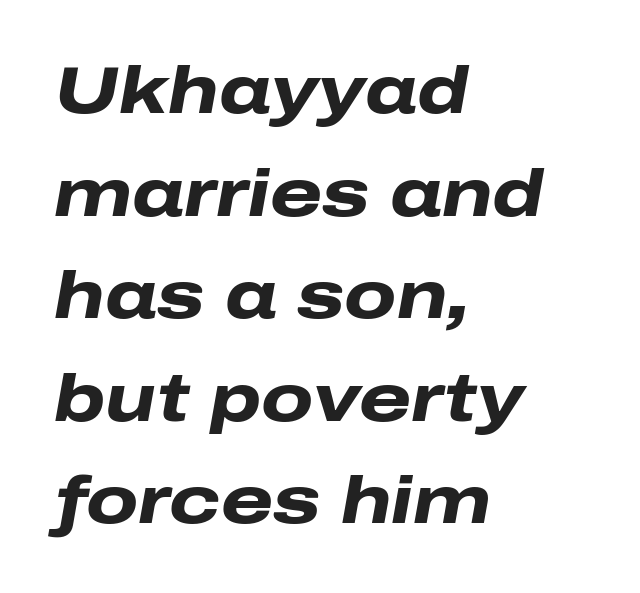
The image shows 67 px heavy, wide type, italic (leaning right); set left-aligned, normal line spacing (1.53x), normal letter spacing, not underlined; low stroke contrast and a medium x-height.
